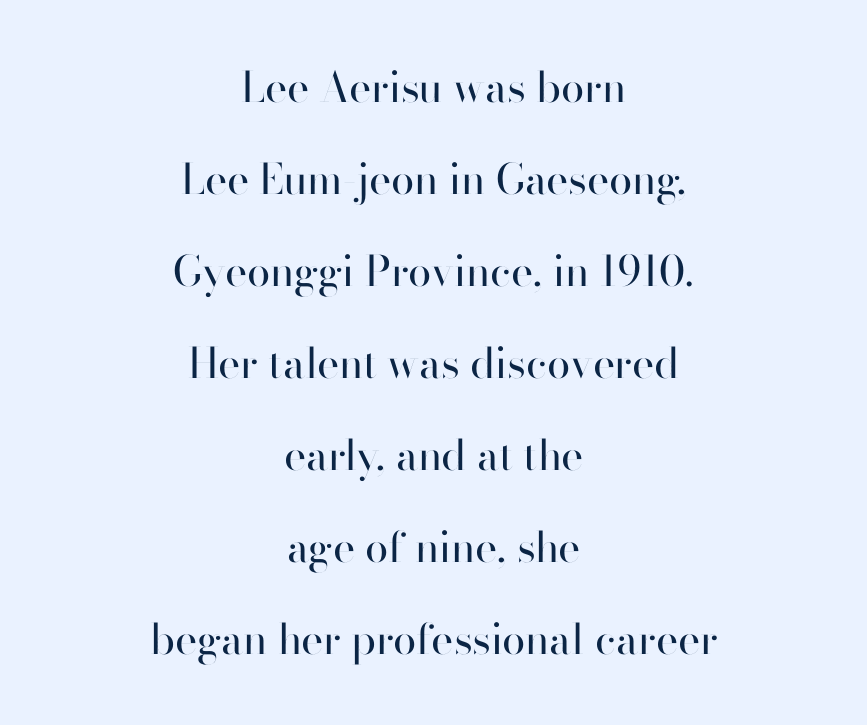
Italic: no, the glyphs are upright roman. Both edges are ragged and mirror each other, which tells us the setting is centered. What kind of face is this? One without serifs — a sans. The rendering keeps characters at their native spacing.
